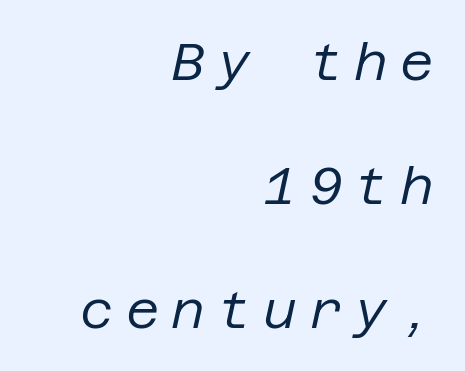
Between one letter and the next there's a generous, obvious gap. Quick note: interline space is abundant. It's the slanting kind of type. Each row of text sits above clean, open space. Weight: in the light-to-regular range. Which margin do the lines hug? The right one — the left edge is uneven.
